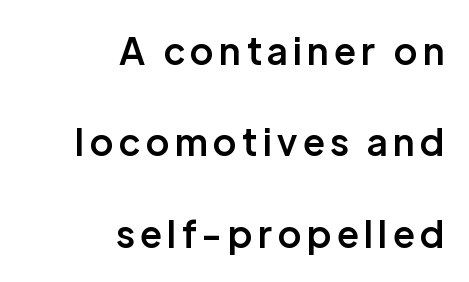
The image shows 37 px semibold sans-serif type, upright; set right-aligned, loose line spacing (2.47x), not underlined; low stroke contrast and a medium x-height.
